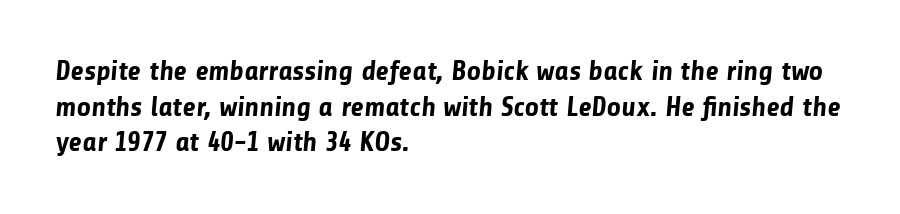
Q: Is the text bold? A: Yes.
Q: Is the typeface a serif or a sans-serif typeface? A: Sans-serif.
Q: Is the text underlined? A: No.
Q: How is the paragraph aligned? A: Left-aligned.
Q: Is the spacing between letters normal or unusually wide? A: Normal.
Q: Is the spacing between lines tight, normal or loose? A: Normal.
Q: Width (condensed, normal, or wide)? A: Normal.
Q: Stroke contrast? A: Low.
Q: x-height? A: Medium.
Q: Monospaced? A: No.
